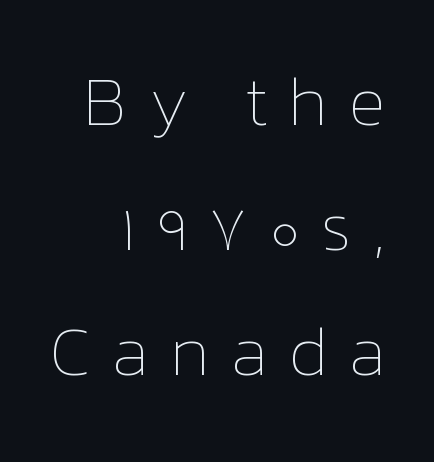
{"italic": "no", "bold": "no", "weight": "thin", "width": "normal", "stroke_contrast": "low", "x_height": "medium", "monospaced": "no", "underline": "no", "align": "right", "line_spacing_ratio": 1.81, "letter_spacing": "wide", "letter_spacing_em": 0.29, "glyph_px": 69}
